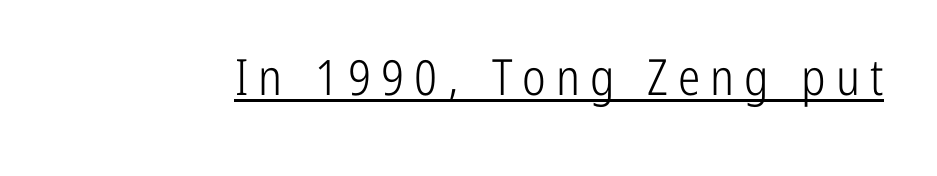
{"serif": "no", "italic": "no", "bold": "no", "weight": "light", "width": "condensed", "stroke_contrast": "low", "x_height": "medium", "monospaced": "no", "underline": "yes", "letter_spacing": "wide", "letter_spacing_em": 0.2, "glyph_px": 50}
